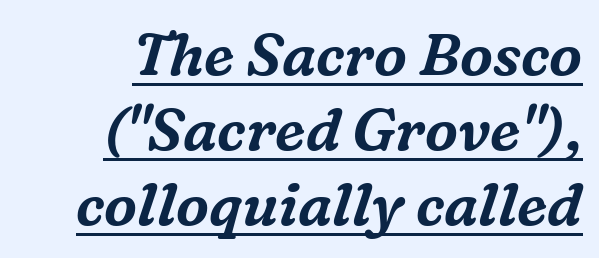
Q: Is the text italic (slanted)? A: Yes, it leans right by about 16 degrees.
Q: Is the typeface a serif or a sans-serif typeface? A: Serif.
Q: Is the text underlined? A: Yes.
Q: How is the paragraph aligned? A: Right-aligned.
Q: Is the spacing between letters normal or unusually wide? A: Normal.
Q: Is the spacing between lines tight, normal or loose? A: Normal.
Q: Width (condensed, normal, or wide)? A: Normal.
Q: Stroke contrast? A: Medium.
Q: x-height? A: Medium.
Q: Monospaced? A: No.
